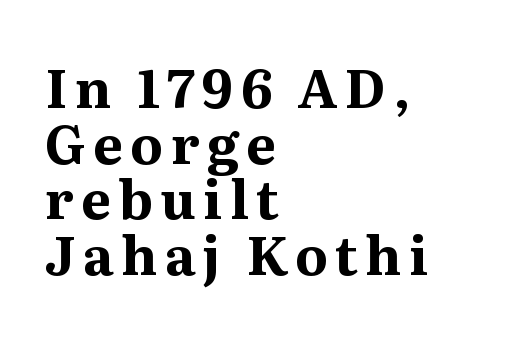
{"serif": "yes", "italic": "no", "bold": "yes", "weight": "bold", "width": "normal", "stroke_contrast": "medium", "x_height": "medium", "monospaced": "no", "underline": "no", "align": "left", "line_spacing": "tight", "line_spacing_ratio": 1.05, "glyph_px": 53}
